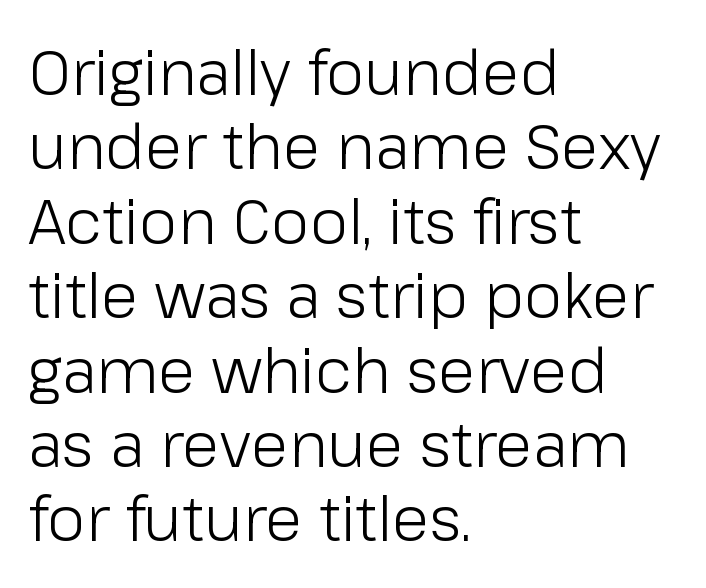
Q: Is the text bold? A: No.
Q: Is the text italic (slanted)? A: No, it is upright.
Q: Is the typeface a serif or a sans-serif typeface? A: Sans-serif.
Q: Is the text underlined? A: No.
Q: How is the paragraph aligned? A: Left-aligned.
Q: Is the spacing between letters normal or unusually wide? A: Normal.
Q: Width (condensed, normal, or wide)? A: Normal.
Q: Stroke contrast? A: Low.
Q: x-height? A: Medium.
Q: Monospaced? A: No.
